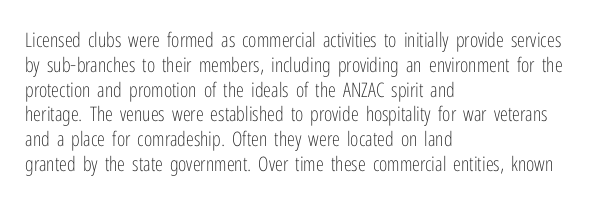
Each stroke keeps to a modest, everyday thickness or less. The type is set solid horizontally, with unmodified tracking. Italic: no, the glyphs are upright roman. In CSS terms this would be text-align: left.
